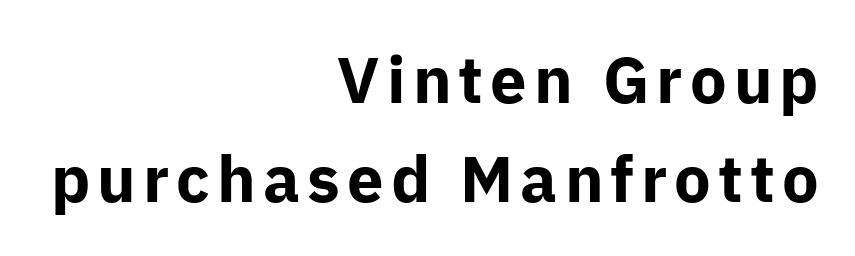
Q: Is the text bold? A: Yes.
Q: Is the text italic (slanted)? A: No, it is upright.
Q: Is the typeface a serif or a sans-serif typeface? A: Sans-serif.
Q: Is the text underlined? A: No.
Q: How is the paragraph aligned? A: Right-aligned.
Q: Is the spacing between lines tight, normal or loose? A: Normal.
Q: Width (condensed, normal, or wide)? A: Normal.
Q: Stroke contrast? A: Low.
Q: x-height? A: Medium.
Q: Monospaced? A: No.
